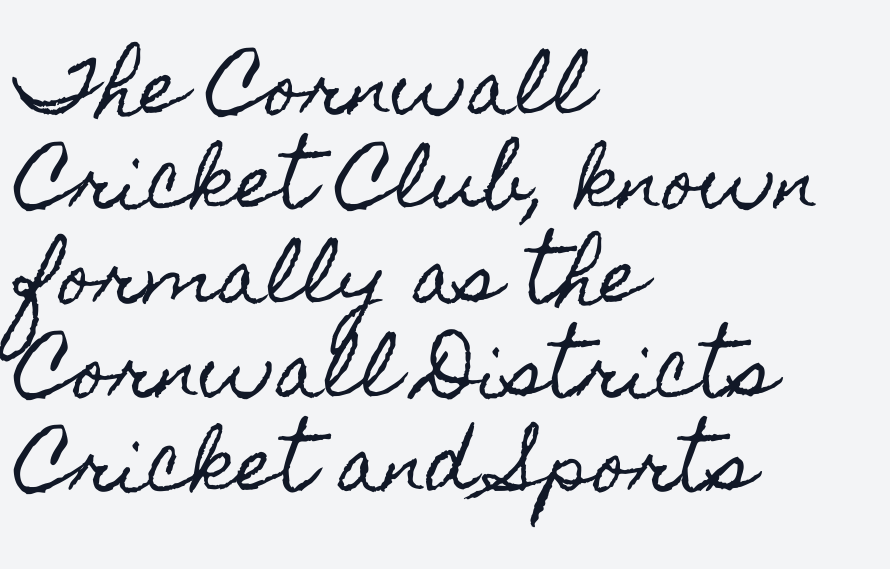
Q: Is the text italic (slanted)? A: Yes.
Q: Is the text underlined? A: No.
Q: How is the paragraph aligned? A: Left-aligned.
Q: Is the spacing between letters normal or unusually wide? A: Normal.
Q: Is the spacing between lines tight, normal or loose? A: Normal.
Q: Width (condensed, normal, or wide)? A: Condensed.
Q: x-height? A: Small.
Q: Monospaced? A: No.
